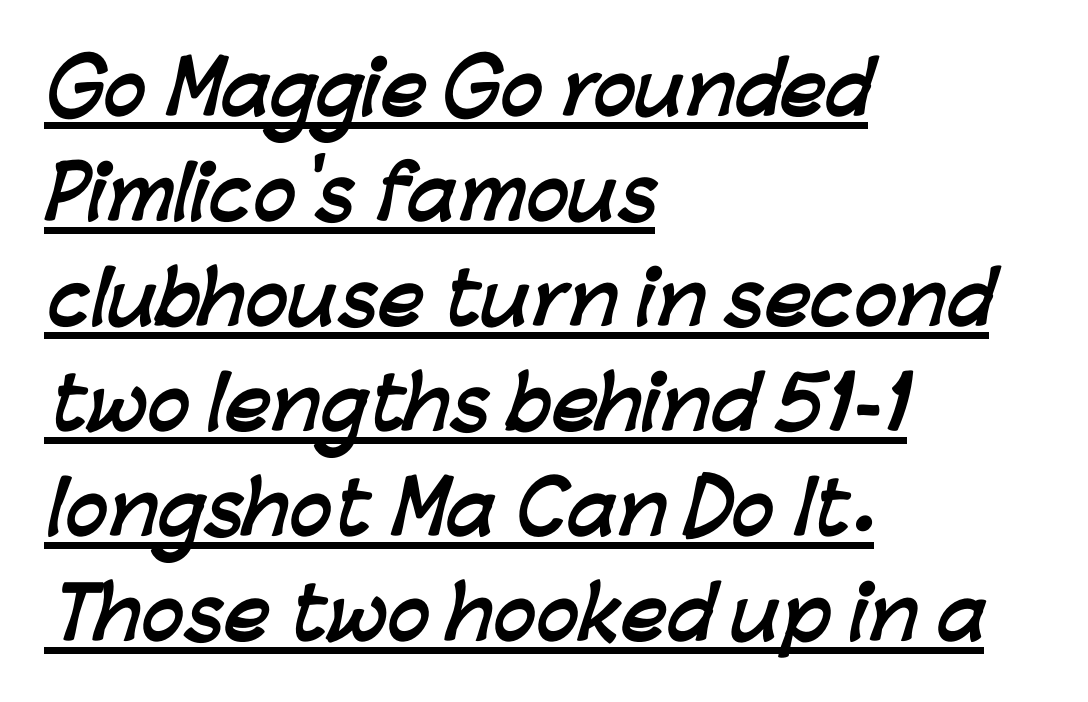
{"serif": "no", "bold": "yes", "weight": "semibold", "width": "normal", "stroke_contrast": "low", "x_height": "medium", "monospaced": "no", "underline": "yes", "align": "left", "line_spacing": "normal", "line_spacing_ratio": 1.48, "letter_spacing": "normal", "letter_spacing_em": 0.0, "glyph_px": 71}
